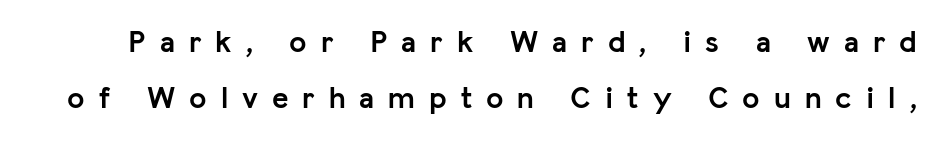
{"serif": "no", "italic": "no", "bold": "yes", "weight": "semibold", "width": "normal", "stroke_contrast": "low", "x_height": "medium", "monospaced": "no", "underline": "no", "line_spacing_ratio": 1.81, "letter_spacing": "wide", "letter_spacing_em": 0.45, "glyph_px": 31}
